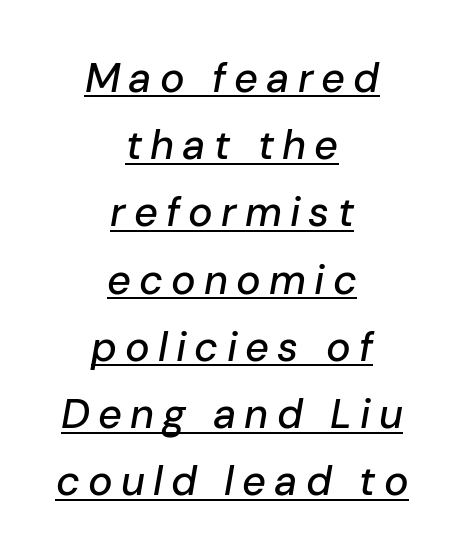
A baseline rule has been typeset under these characters. Quick note: interline space is typical. The setting favours the middle, as headings and verse often do. There is plenty of visible air inserted between adjacent glyphs.
